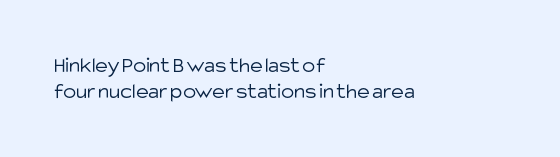
The image shows 22 px text type, upright; set left-aligned, line spacing 1.17x, normal letter spacing, not underlined.
